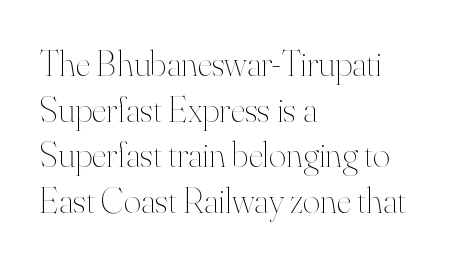
The image shows 37 px thin type, upright; set left-aligned, line spacing 1.23x, normal letter spacing, not underlined; high stroke contrast and a small x-height.
